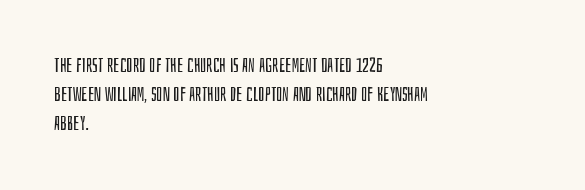
A normal amount of white space separates one row of letters from the next. The foot of each line stays bare and open. The ragged edge is on the right, which tells us the setting is flush left. This sample uses an upright cut, with every glyph sitting square on the baseline. No chunkiness to these letters — they're not bold. Does extra space separate the letters? No, they use regular spacing.
